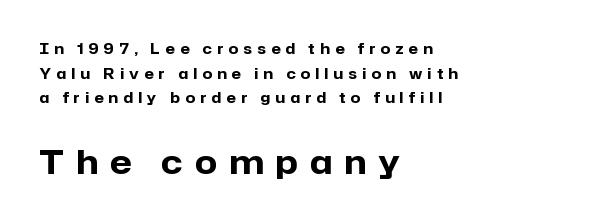
Q: Is the text bold? A: Yes.
Q: Is the text italic (slanted)? A: No, it is upright.
Q: Is the typeface a serif or a sans-serif typeface? A: Sans-serif.
Q: Is the text underlined? A: No.
Q: How is the paragraph aligned? A: Left-aligned.
Q: Is the spacing between letters normal or unusually wide? A: Unusually wide.
Q: Which block of text is set in a larger size, the first (top) or the second (bottom)? A: The second (bottom) one.
Q: Width (condensed, normal, or wide)? A: Normal.
Q: Stroke contrast? A: Low.
Q: x-height? A: Medium.
Q: Monospaced? A: No.
